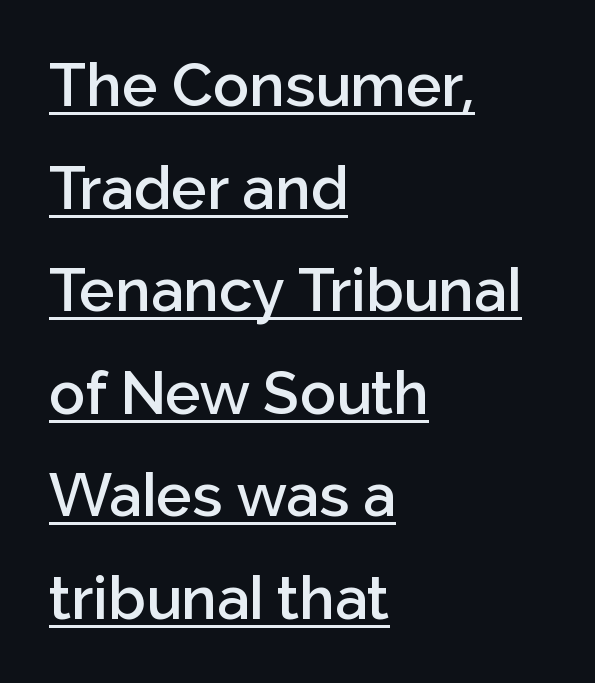
{"serif": "no", "italic": "no", "bold": "semi", "weight": "semibold", "width": "normal", "stroke_contrast": "low", "x_height": "medium", "monospaced": "no", "underline": "yes", "align": "left", "line_spacing_ratio": 1.71, "letter_spacing": "normal", "letter_spacing_em": 0.0, "glyph_px": 60}
